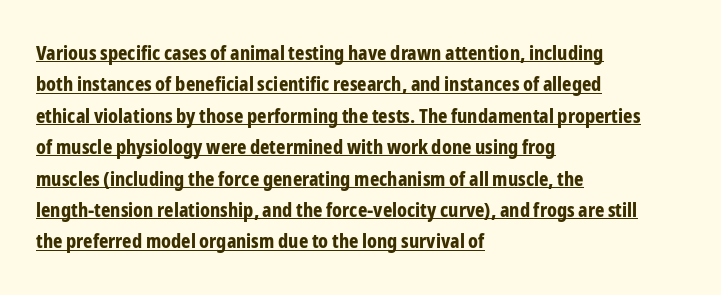
The image shows 20 px bold type, upright; set left-aligned, normal line spacing (1.57x), normal letter spacing, underlined.
